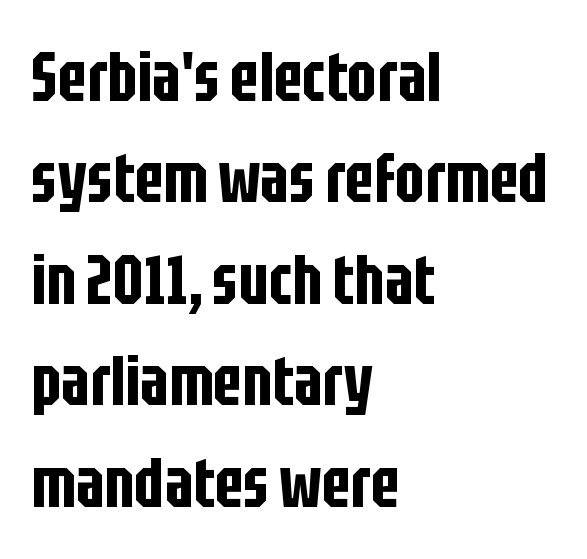
{"serif": "no", "italic": "no", "width": "condensed", "stroke_contrast": "low", "x_height": "large", "monospaced": "no", "underline": "no", "align": "left", "line_spacing": "normal", "line_spacing_ratio": 1.45, "letter_spacing": "normal", "letter_spacing_em": 0.0, "glyph_px": 70}
